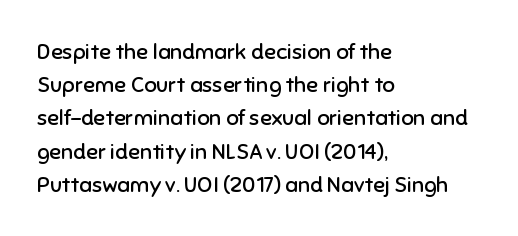
The image shows 22 px text type, upright; set left-aligned, normal line spacing (1.51x), normal letter spacing, not underlined.
